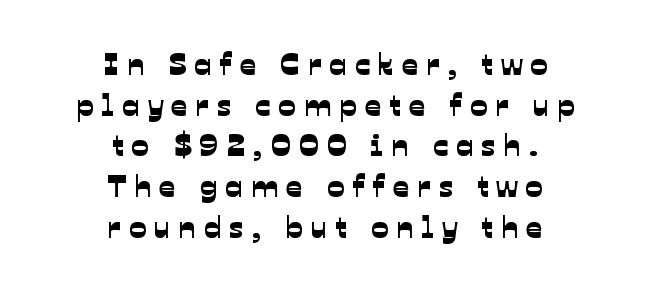
Q: Is the typeface a serif or a sans-serif typeface? A: Sans-serif.
Q: Is the text underlined? A: No.
Q: How is the paragraph aligned? A: Centered.
Q: Is the spacing between letters normal or unusually wide? A: Unusually wide.
Q: Is the spacing between lines tight, normal or loose? A: Normal.
Q: Width (condensed, normal, or wide)? A: Normal.
Q: Stroke contrast? A: Low.
Q: x-height? A: Medium.
Q: Monospaced? A: No.
